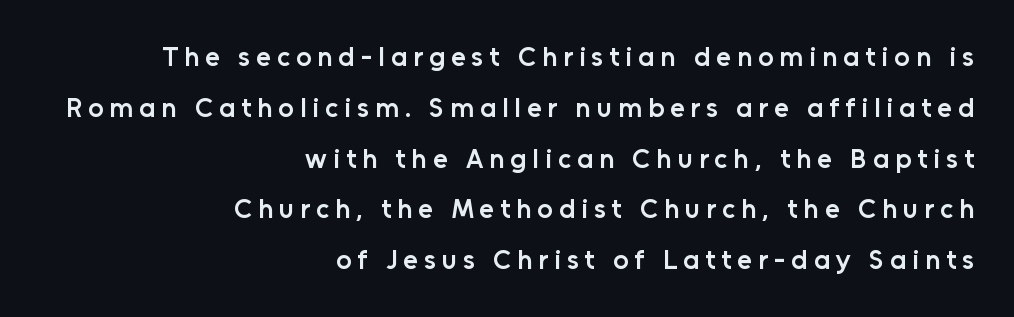
A typesetter would mark this as roman, not italic. The specimen omits any rule beneath the text block's lines. Bold? Not quite — semibold, heavier than regular but stopping short. Visually the block forms a straight wall on the right and a jagged coastline on the left. Is the letter spacing exaggerated? Yes — the characters are pushed far apart.
